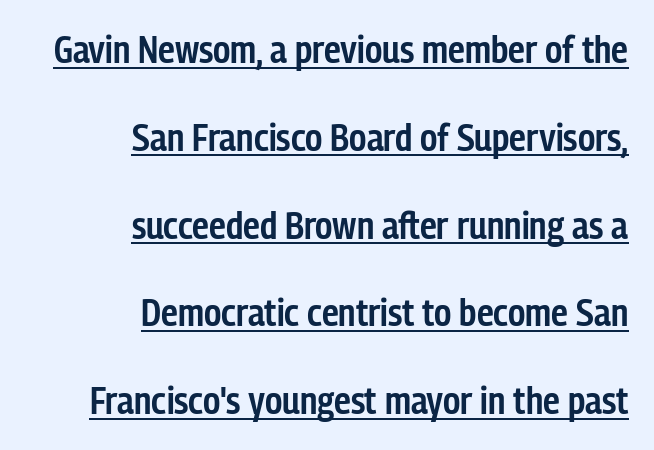
The image shows 38 px semibold, condensed sans-serif type, upright; set right-aligned, loose line spacing (2.31x), normal letter spacing, underlined; low stroke contrast and a medium x-height.
